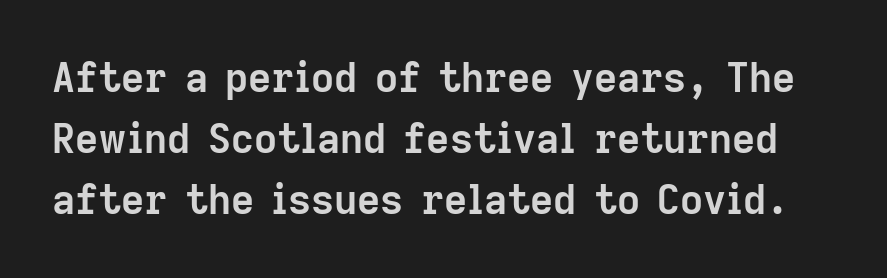
Q: Is the text bold? A: Yes.
Q: Is the text italic (slanted)? A: No, it is upright.
Q: Is the typeface a serif or a sans-serif typeface? A: Sans-serif.
Q: Is the text underlined? A: No.
Q: Is the spacing between letters normal or unusually wide? A: Normal.
Q: Is the spacing between lines tight, normal or loose? A: Normal.
Q: Width (condensed, normal, or wide)? A: Normal.
Q: Stroke contrast? A: Low.
Q: x-height? A: Medium.
Q: Monospaced? A: No.
